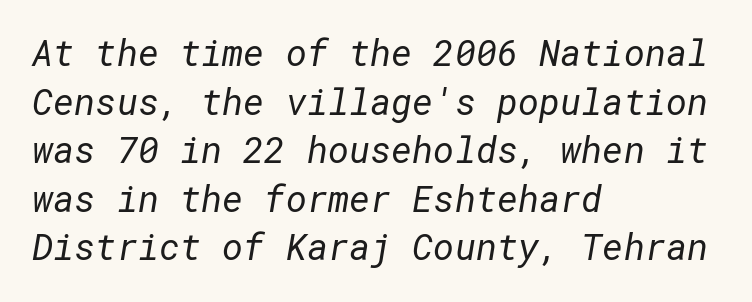
The image shows 36 px regular-weight sans-serif type; set left-aligned, normal line spacing (1.35x), normal letter spacing, not underlined; low stroke contrast and a medium x-height.
